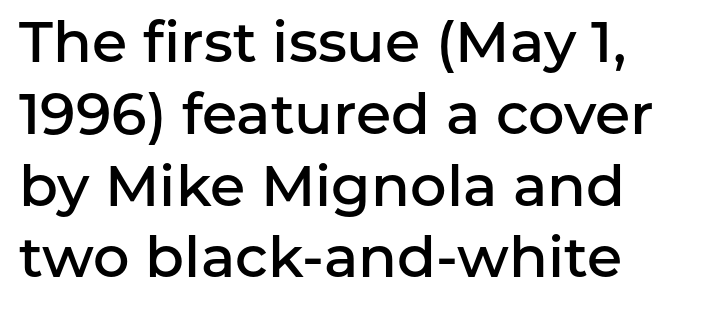
The image shows 57 px semibold sans-serif type, upright; set normal line spacing (1.26x), normal letter spacing, not underlined; low stroke contrast and a medium x-height.
